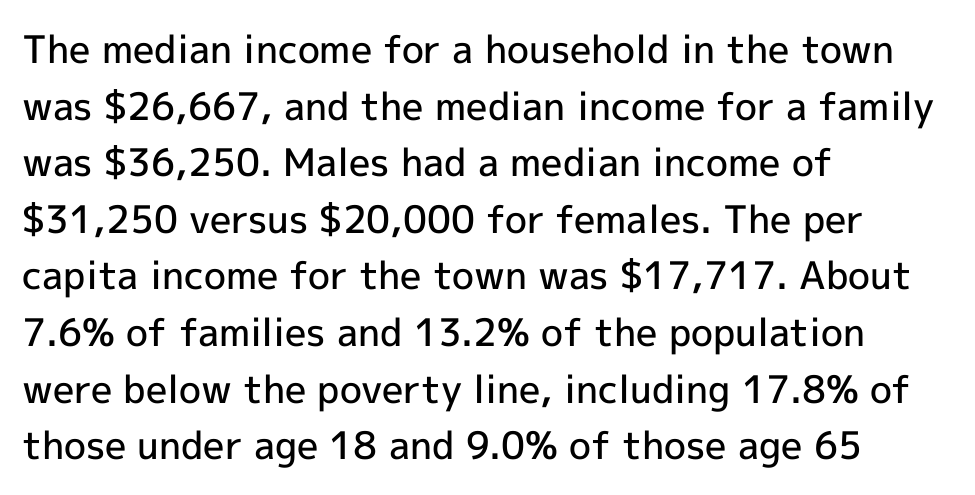
Typesetter's note: demi weight, one step under bold. Nothing unusual about the tracking: characters are spaced as the font intends. Nothing sits at the stroke ends, so this counts as sans-serif. The area under the type is left untouched. The lettering stays uniformly vertical, giving the passage a roman look.
